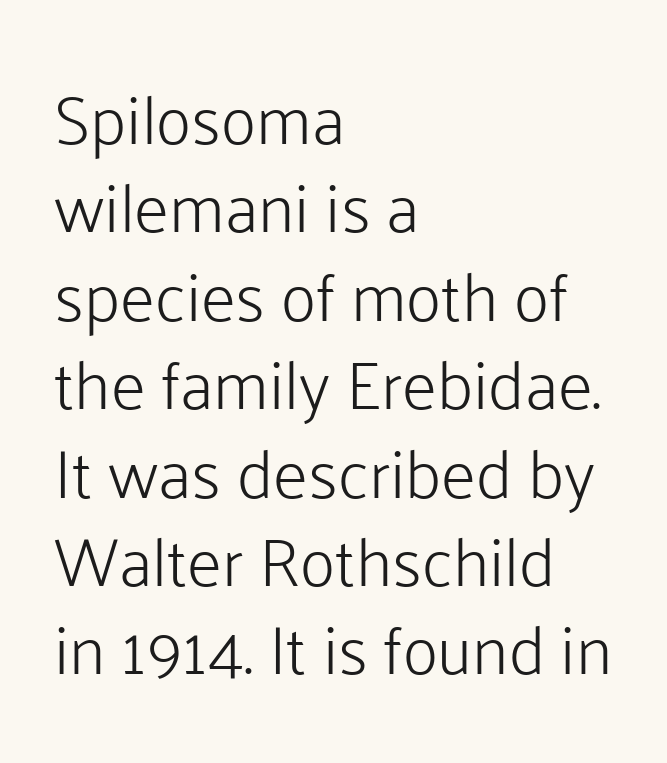
The lines are quadded left. Words appear dense and cohesive because spacing is normal. Character widths vary here, with narrow letters taking less room than wide ones. Vertical stems look standard width or narrower in stroke. Check under the words: just untouched page.
